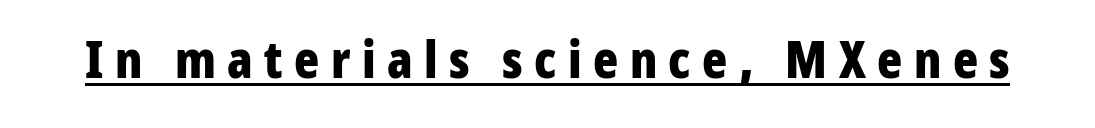
{"serif": "no", "italic": "no", "bold": "yes", "weight": "bold", "width": "condensed", "stroke_contrast": "low", "x_height": "medium", "monospaced": "no", "underline": "yes", "letter_spacing": "wide", "letter_spacing_em": 0.22, "glyph_px": 52}
